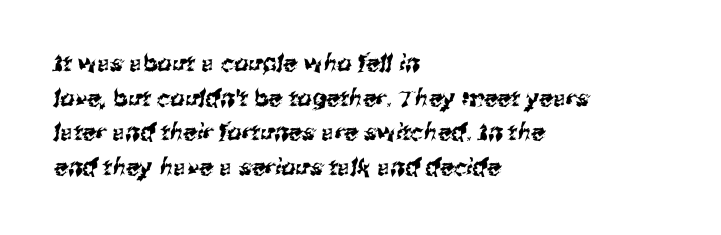
The image shows 23 px text type; set left-aligned, normal line spacing (1.51x), normal letter spacing, not underlined.
